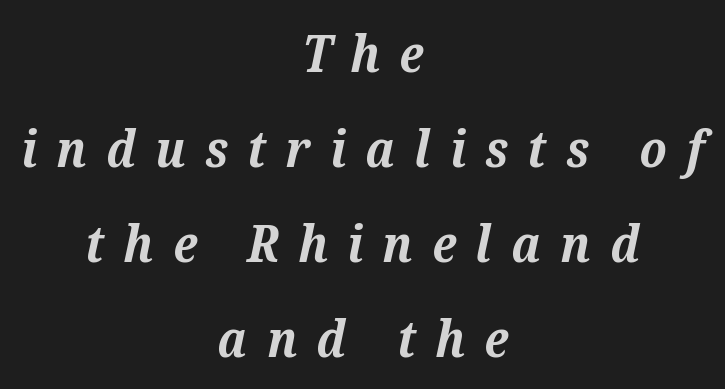
The typesetting leans heavy: a genuine bold. The gap between lines stays unmarked. The passage shown is typed in a proportional face where columns would drift. Look at the bottom of the vertical strokes: they flare into serifs here. The passage shown has open, widely tracked lettering throughout. The text block is weighted toward neither margin, spreading evenly from the middle.
